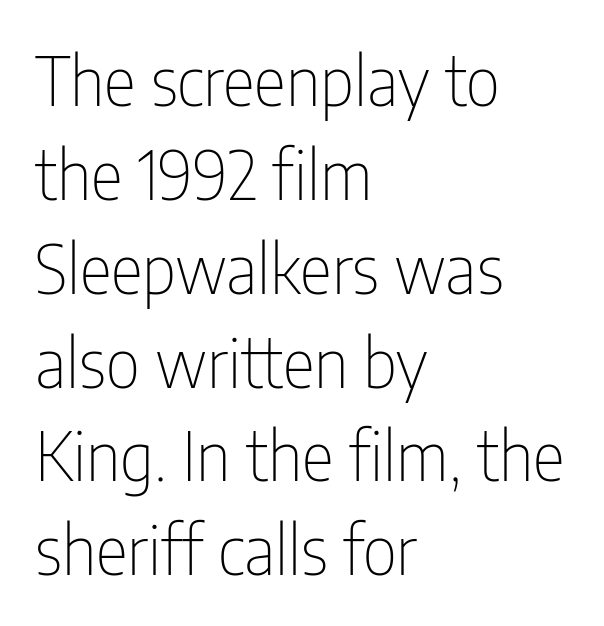
Posture: upright roman. The line texture is even and compact thanks to regular tracking. Letters rest on an invisible, unmarked baseline. Is this a fixed-width face? No — the glyphs have proportional, varying widths. One-word summary of the alignment: left.
